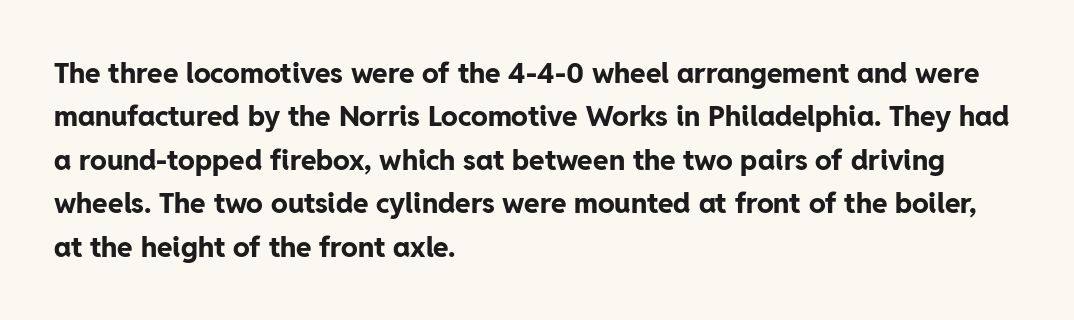
{"serif": "no", "italic": "no", "bold": "yes", "weight": "bold", "width": "normal", "stroke_contrast": "low", "x_height": "medium", "monospaced": "no", "underline": "no", "align": "left", "line_spacing": "normal", "line_spacing_ratio": 1.55, "letter_spacing": "normal", "letter_spacing_em": 0.0, "glyph_px": 28}
